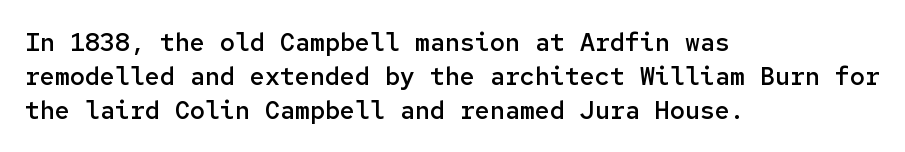
{"italic": "no", "bold": "semi", "underline": "no", "align": "left", "line_spacing": "normal", "line_spacing_ratio": 1.36, "letter_spacing": "normal", "letter_spacing_em": 0.0, "glyph_px": 25}
